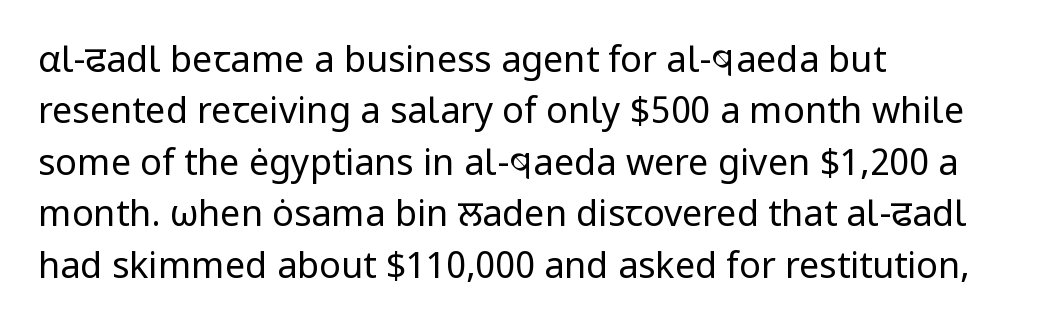
The image shows 36 px regular-weight sans-serif type, upright; set left-aligned, normal line spacing (1.43x), normal letter spacing, not underlined; low stroke contrast and a medium x-height.
